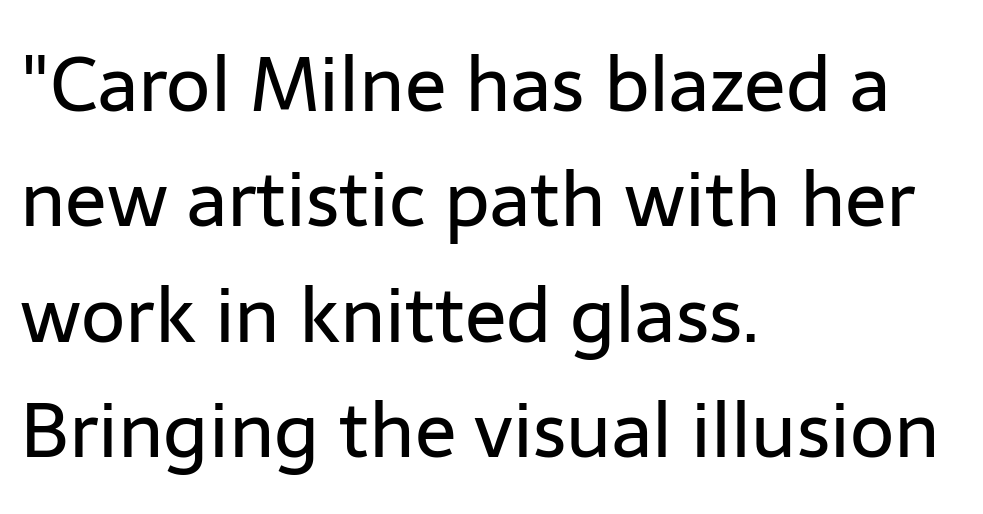
Q: Is the text bold? A: No.
Q: Is the text italic (slanted)? A: No, it is upright.
Q: Is the typeface a serif or a sans-serif typeface? A: Sans-serif.
Q: Is the text underlined? A: No.
Q: How is the paragraph aligned? A: Left-aligned.
Q: Is the spacing between letters normal or unusually wide? A: Normal.
Q: Is the spacing between lines tight, normal or loose? A: Normal.
Q: Width (condensed, normal, or wide)? A: Normal.
Q: Stroke contrast? A: Low.
Q: x-height? A: Medium.
Q: Monospaced? A: No.
